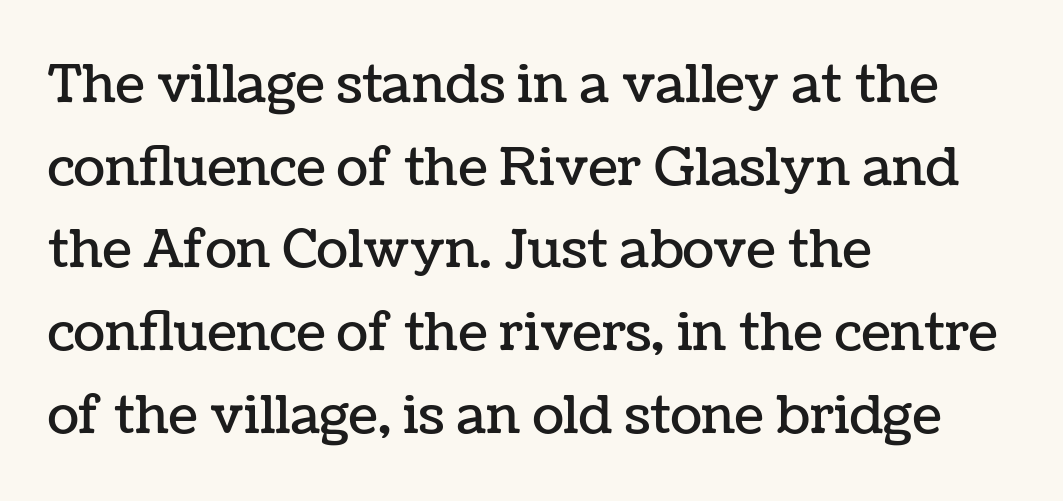
{"italic": "no", "width": "normal", "stroke_contrast": "low", "x_height": "medium", "monospaced": "no", "underline": "no", "align": "left", "line_spacing": "normal", "line_spacing_ratio": 1.59, "letter_spacing": "normal", "letter_spacing_em": 0.0, "glyph_px": 52}
